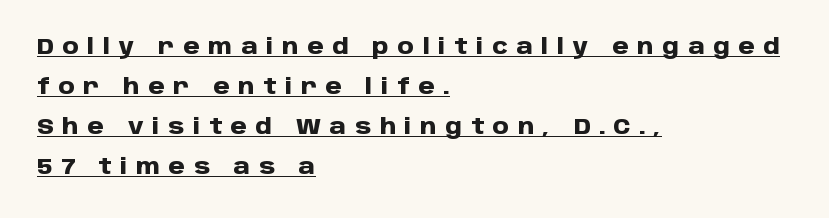
You could fit nearly another row in the gap between these rows. Horizontal alignment here is leftward, the default for most running prose. Notice how a bar underscores the lettering throughout. The lettering stays uniformly vertical, giving the passage a roman look. Characters follow at a spacing far wider than the type designer built in.
